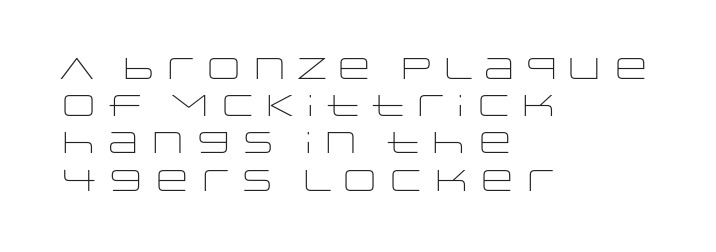
Q: Is the text bold? A: No.
Q: Is the text italic (slanted)? A: No, it is upright.
Q: Is the typeface a serif or a sans-serif typeface? A: Sans-serif.
Q: Is the text underlined? A: No.
Q: How is the paragraph aligned? A: Left-aligned.
Q: Is the spacing between letters normal or unusually wide? A: Normal.
Q: Width (condensed, normal, or wide)? A: Wide.
Q: Stroke contrast? A: Low.
Q: x-height? A: Large.
Q: Monospaced? A: No.
